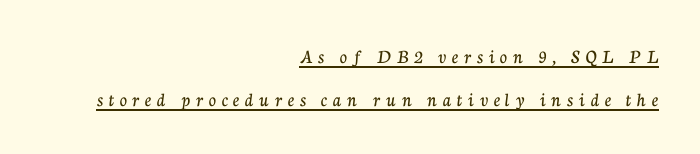
The image shows 20 px text type; set right-aligned, loose line spacing (2.17x), unusually wide letter spacing (+0.29 em), underlined.
